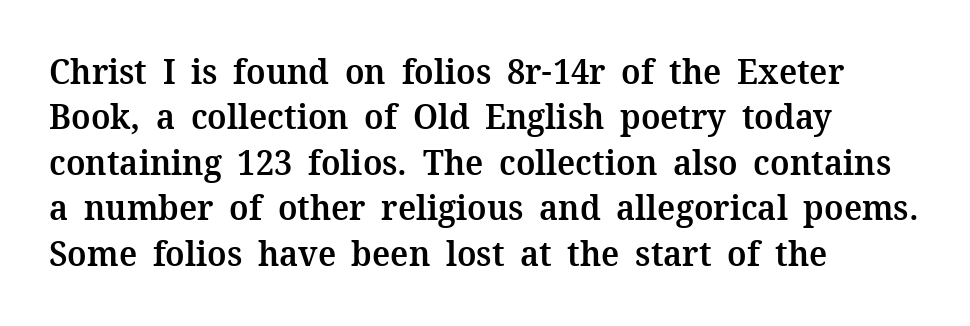
Q: Is the text bold? A: Semi-bold.
Q: Is the text italic (slanted)? A: No, it is upright.
Q: Is the typeface a serif or a sans-serif typeface? A: Serif.
Q: Is the text underlined? A: No.
Q: How is the paragraph aligned? A: Left-aligned.
Q: Is the spacing between letters normal or unusually wide? A: Normal.
Q: Is the spacing between lines tight, normal or loose? A: Normal.
Q: Width (condensed, normal, or wide)? A: Normal.
Q: Stroke contrast? A: Medium.
Q: x-height? A: Medium.
Q: Monospaced? A: No.
